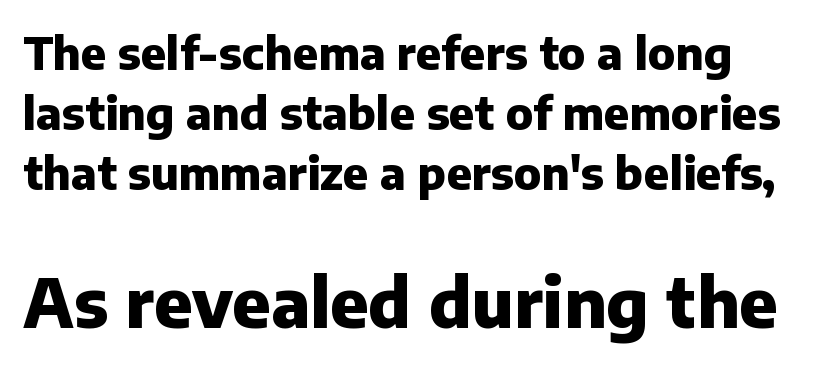
Q: Is the text bold? A: Yes.
Q: Is the text italic (slanted)? A: No, it is upright.
Q: Is the typeface a serif or a sans-serif typeface? A: Sans-serif.
Q: Is the text underlined? A: No.
Q: Is the spacing between letters normal or unusually wide? A: Normal.
Q: Is the spacing between lines tight, normal or loose? A: Normal.
Q: Which block of text is set in a larger size, the first (top) or the second (bottom)? A: The second (bottom) one.
Q: Width (condensed, normal, or wide)? A: Normal.
Q: Stroke contrast? A: Low.
Q: x-height? A: Medium.
Q: Monospaced? A: No.
